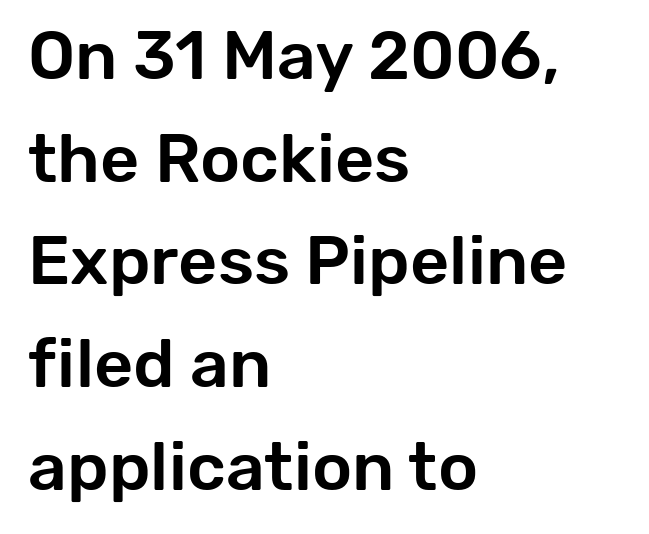
Q: Is the text italic (slanted)? A: No, it is upright.
Q: Is the typeface a serif or a sans-serif typeface? A: Sans-serif.
Q: Is the text underlined? A: No.
Q: How is the paragraph aligned? A: Left-aligned.
Q: Is the spacing between letters normal or unusually wide? A: Normal.
Q: Is the spacing between lines tight, normal or loose? A: Normal.
Q: Width (condensed, normal, or wide)? A: Normal.
Q: Stroke contrast? A: Low.
Q: x-height? A: Medium.
Q: Monospaced? A: No.
